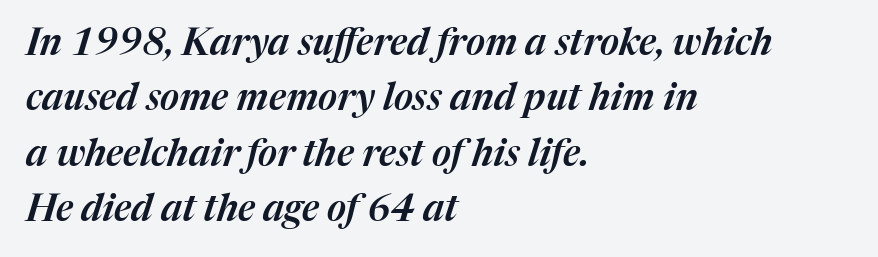
The image shows 37 px text type, italic (leaning right); set left-aligned, normal line spacing (1.5x), normal letter spacing, not underlined; medium stroke contrast and a medium x-height.
